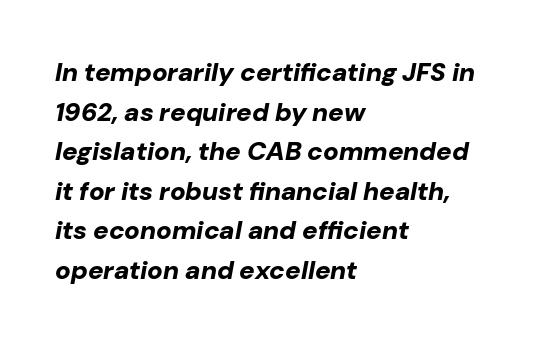
Yep, that's italic — everything's leaning. Does the copy run flush right? No — it runs flush left. The letterforms sit shoulder to shoulder at normal distance. Descenders hang freely into open space.
